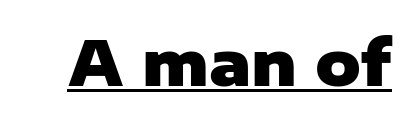
Summary of weight: heavy, a full bold. The specimen includes a rule beneath the text block's lines. Looks like regular typesetting: each glyph gets only the width it needs. Type style note: lacks serifs. Compared with typical body copy, the letter spacing here is the same.
